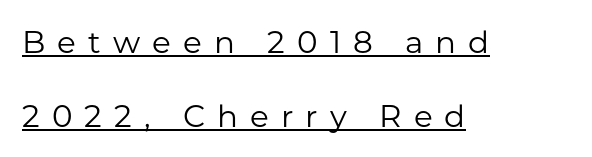
{"serif": "no", "italic": "no", "bold": "no", "weight": "regular", "width": "normal", "stroke_contrast": "low", "x_height": "medium", "monospaced": "no", "underline": "yes", "align": "left", "line_spacing": "loose", "line_spacing_ratio": 2.38, "letter_spacing": "wide", "letter_spacing_em": 0.39, "glyph_px": 31}
